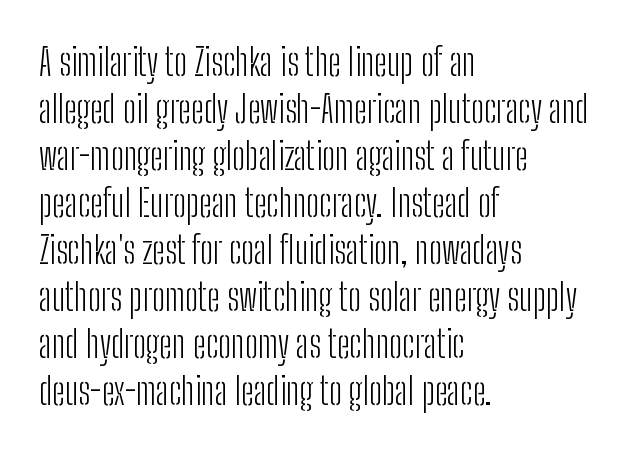
{"serif": "no", "italic": "no", "bold": "no", "weight": "light", "width": "condensed", "stroke_contrast": "low", "x_height": "medium", "monospaced": "no", "underline": "no", "align": "left", "line_spacing": "normal", "line_spacing_ratio": 1.27, "letter_spacing": "normal", "letter_spacing_em": 0.0, "glyph_px": 37}
